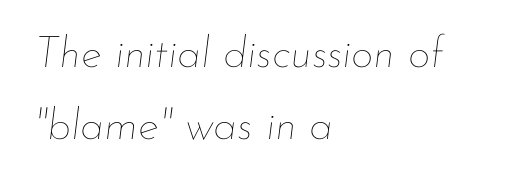
{"italic": "yes", "lean": "right", "slant_degrees": 7, "bold": "no", "weight": "thin", "width": "normal", "stroke_contrast": "low", "x_height": "small", "monospaced": "no", "underline": "no", "align": "left", "line_spacing": "normal", "line_spacing_ratio": 1.64, "letter_spacing": "normal", "letter_spacing_em": 0.0, "glyph_px": 44}
